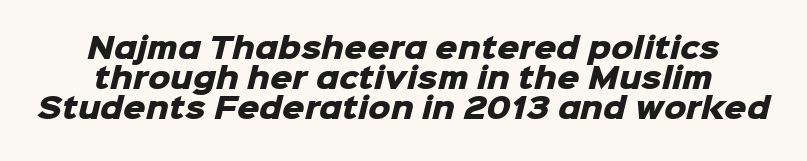
Q: Is the text bold? A: Yes.
Q: Is the typeface a serif or a sans-serif typeface? A: Sans-serif.
Q: Is the text underlined? A: No.
Q: Is the spacing between letters normal or unusually wide? A: Normal.
Q: Is the spacing between lines tight, normal or loose? A: Tight.
Q: Width (condensed, normal, or wide)? A: Normal.
Q: Stroke contrast? A: Low.
Q: x-height? A: Medium.
Q: Monospaced? A: No.
